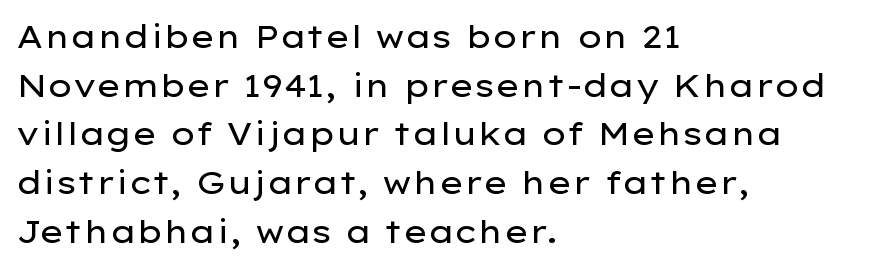
Characters follow at the spacing the type designer built in. Vertically, the passage feels balanced, rows spaced as you'd expect. Is this a sans? Yes — the strokes have no serifs. No chunkiness to these letters — they're not bold.
